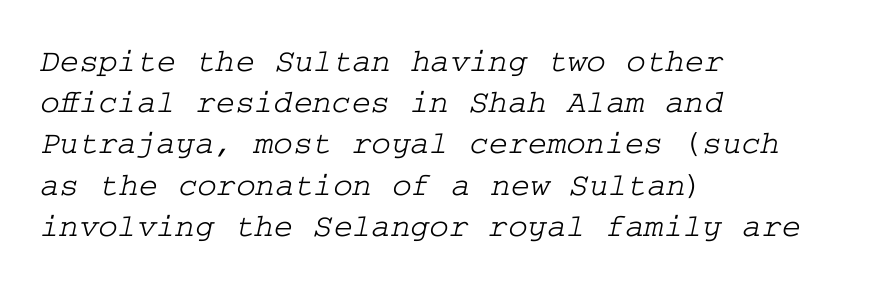
Q: Is the typeface a serif or a sans-serif typeface? A: Serif.
Q: Is the text underlined? A: No.
Q: How is the paragraph aligned? A: Left-aligned.
Q: Is the spacing between letters normal or unusually wide? A: Normal.
Q: Is the spacing between lines tight, normal or loose? A: Normal.
Q: Width (condensed, normal, or wide)? A: Wide.
Q: Stroke contrast? A: Low.
Q: x-height? A: Medium.
